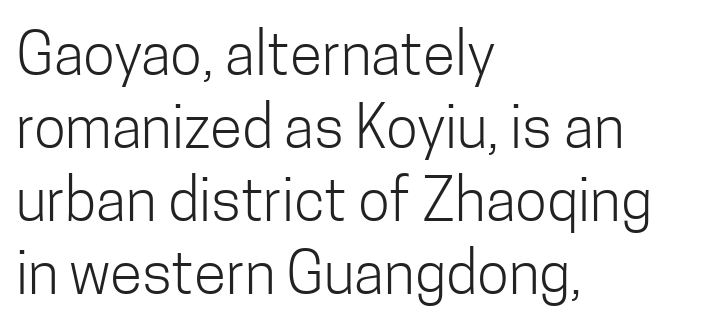
Q: Is the text bold? A: No.
Q: Is the text italic (slanted)? A: No, it is upright.
Q: Is the typeface a serif or a sans-serif typeface? A: Sans-serif.
Q: Is the text underlined? A: No.
Q: How is the paragraph aligned? A: Left-aligned.
Q: Is the spacing between letters normal or unusually wide? A: Normal.
Q: Width (condensed, normal, or wide)? A: Condensed.
Q: Stroke contrast? A: Low.
Q: x-height? A: Medium.
Q: Monospaced? A: No.
